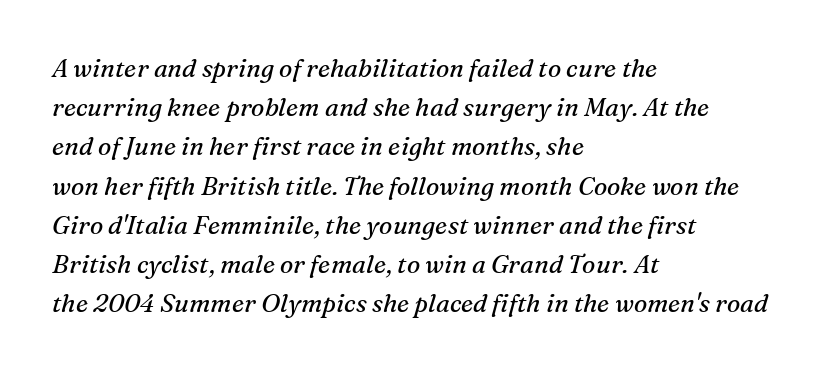
{"italic": "yes", "lean": "right", "slant_degrees": 16, "bold": "no", "underline": "no", "align": "left", "line_spacing": "normal", "line_spacing_ratio": 1.57, "letter_spacing": "normal", "letter_spacing_em": 0.0, "glyph_px": 25}
